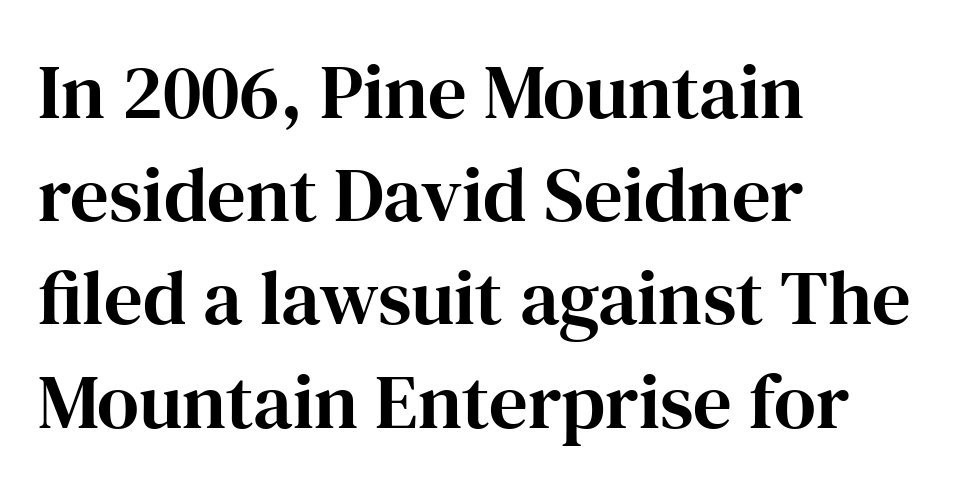
{"serif": "yes", "italic": "no", "width": "normal", "stroke_contrast": "high", "x_height": "medium", "monospaced": "no", "underline": "no", "align": "left", "line_spacing": "normal", "line_spacing_ratio": 1.34, "letter_spacing": "normal", "letter_spacing_em": 0.0, "glyph_px": 77}
